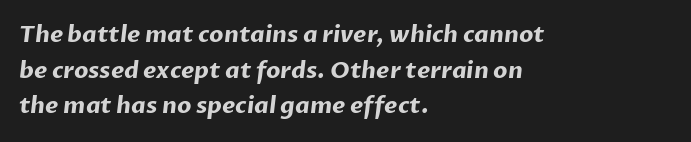
The lines are quadded left. How would I describe the line gaps? Plain and ordinary. The passage shown has conventional tracking throughout. Heft: maximum for text — a bold. The gap between lines stays unmarked.
